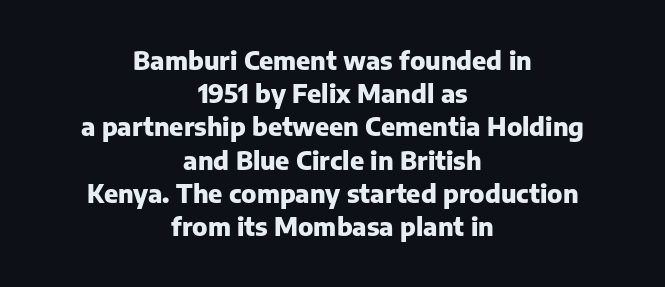
{"italic": "no", "bold": "yes", "underline": "no", "align": "center", "line_spacing": "normal", "line_spacing_ratio": 1.33, "letter_spacing": "normal", "letter_spacing_em": 0.0, "glyph_px": 25}
